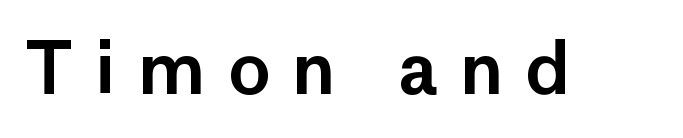
{"serif": "no", "italic": "no", "width": "normal", "stroke_contrast": "low", "x_height": "medium", "monospaced": "no", "underline": "no", "letter_spacing": "wide", "letter_spacing_em": 0.32, "glyph_px": 70}
